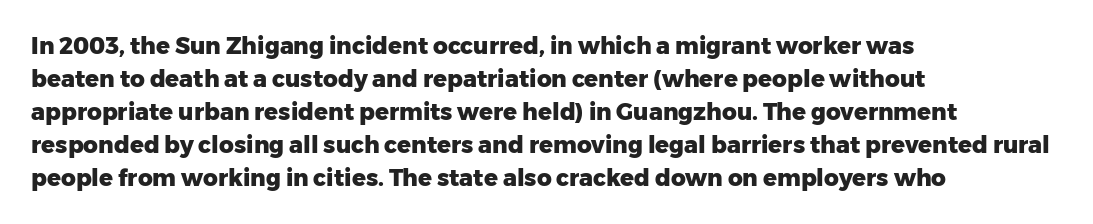
The image shows 23 px bold type, upright; set left-aligned, normal line spacing (1.44x), normal letter spacing, not underlined.
